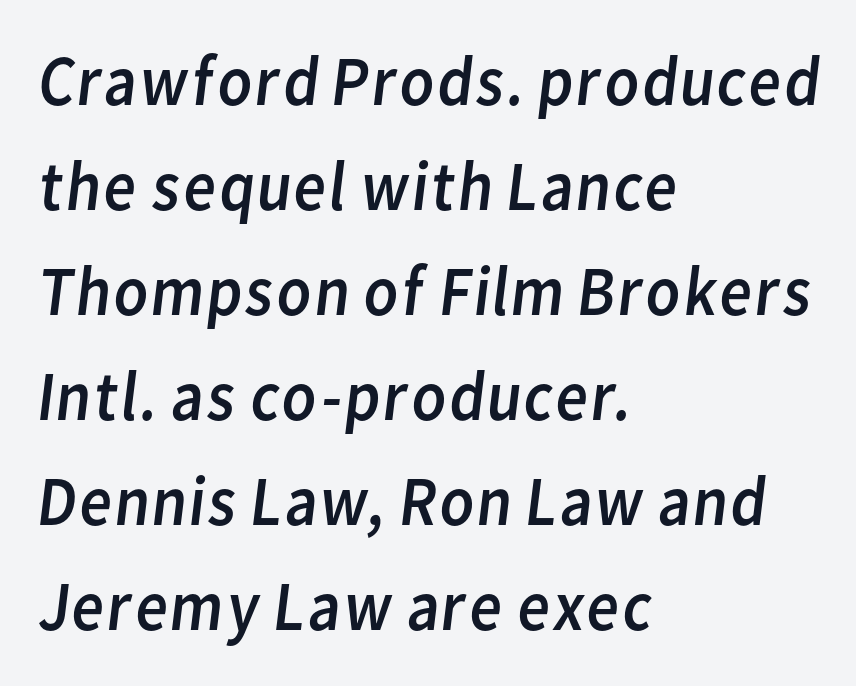
The lines are quadded left. Letterform terminals end flat and unadorned throughout the passage. The characters are drawn with everyday or finer stroke widths. Do the characters align in a grid? No, the font is proportional. Beneath every word, the page is bare.
